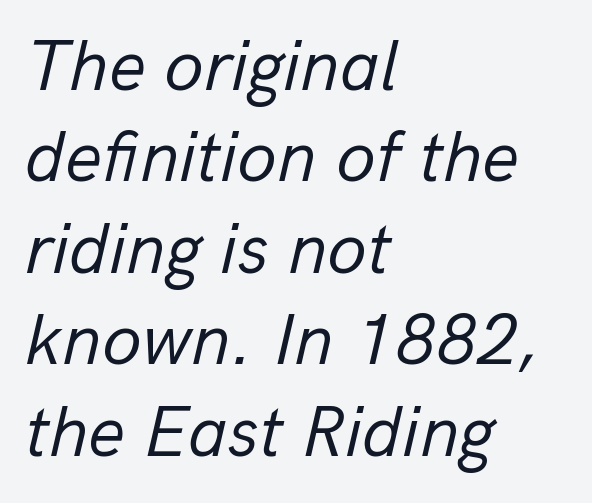
Q: Is the text bold? A: No.
Q: Is the text italic (slanted)? A: Yes, it leans right by about 13 degrees.
Q: Is the text underlined? A: No.
Q: How is the paragraph aligned? A: Left-aligned.
Q: Is the spacing between letters normal or unusually wide? A: Normal.
Q: Is the spacing between lines tight, normal or loose? A: Normal.
Q: Width (condensed, normal, or wide)? A: Normal.
Q: Stroke contrast? A: Low.
Q: x-height? A: Medium.
Q: Monospaced? A: No.
